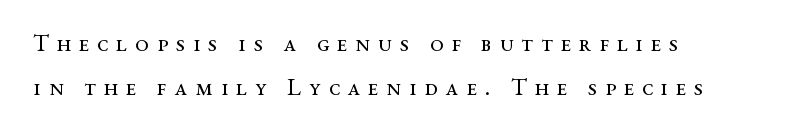
Q: Is the text bold? A: No.
Q: Is the text italic (slanted)? A: No, it is upright.
Q: Is the text underlined? A: No.
Q: How is the paragraph aligned? A: Left-aligned.
Q: Is the spacing between letters normal or unusually wide? A: Unusually wide.
